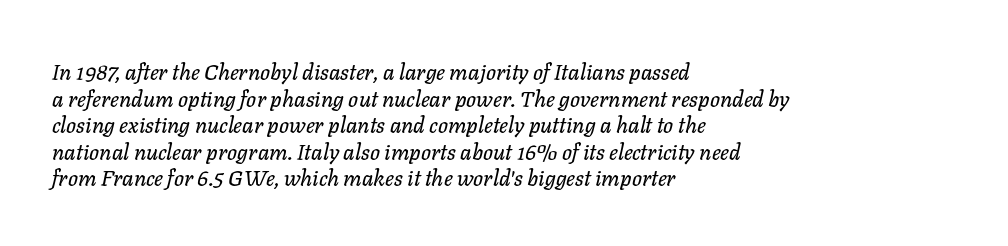
{"italic": "yes", "lean": "right", "slant_degrees": 11, "underline": "no", "align": "left", "line_spacing_ratio": 1.21, "letter_spacing": "normal", "letter_spacing_em": 0.0, "glyph_px": 22}
